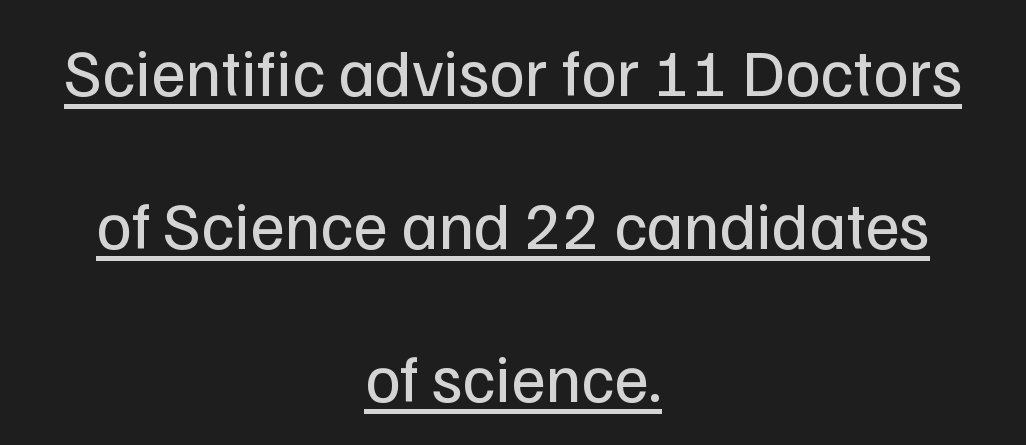
Q: Is the text bold? A: No.
Q: Is the text italic (slanted)? A: No, it is upright.
Q: Is the typeface a serif or a sans-serif typeface? A: Sans-serif.
Q: Is the text underlined? A: Yes.
Q: How is the paragraph aligned? A: Centered.
Q: Is the spacing between letters normal or unusually wide? A: Normal.
Q: Is the spacing between lines tight, normal or loose? A: Loose.
Q: Width (condensed, normal, or wide)? A: Normal.
Q: Stroke contrast? A: Low.
Q: x-height? A: Medium.
Q: Monospaced? A: No.
